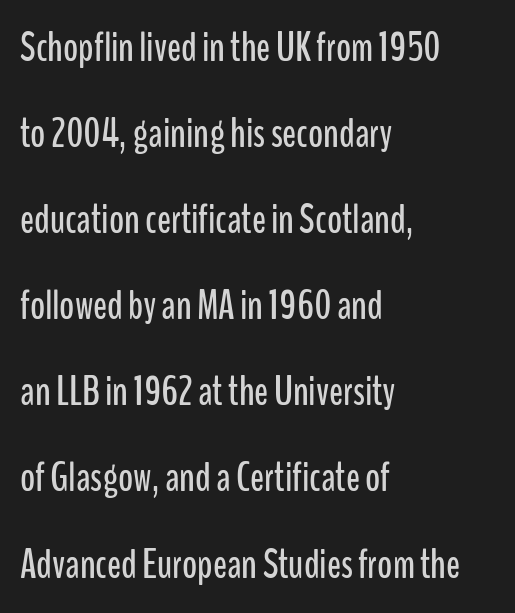
Q: Is the text italic (slanted)? A: No, it is upright.
Q: Is the typeface a serif or a sans-serif typeface? A: Sans-serif.
Q: Is the text underlined? A: No.
Q: How is the paragraph aligned? A: Left-aligned.
Q: Is the spacing between letters normal or unusually wide? A: Normal.
Q: Is the spacing between lines tight, normal or loose? A: Loose.
Q: Width (condensed, normal, or wide)? A: Condensed.
Q: Stroke contrast? A: Low.
Q: x-height? A: Medium.
Q: Monospaced? A: No.
